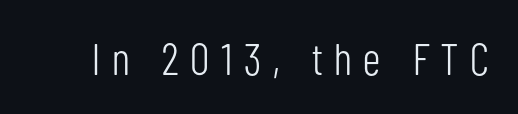
{"serif": "no", "italic": "no", "bold": "no", "weight": "light", "width": "condensed", "stroke_contrast": "low", "x_height": "medium", "monospaced": "no", "underline": "no", "letter_spacing": "wide", "letter_spacing_em": 0.26, "glyph_px": 45}
